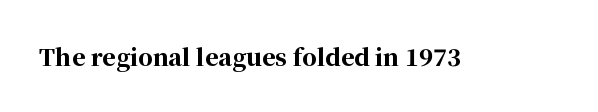
The image shows 23 px bold type, upright; set normal letter spacing, not underlined.
